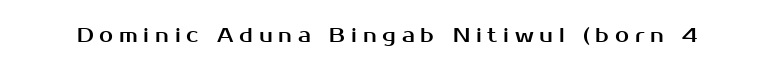
The image shows 20 px text type, upright; set unusually wide letter spacing (+0.29 em), not underlined.
